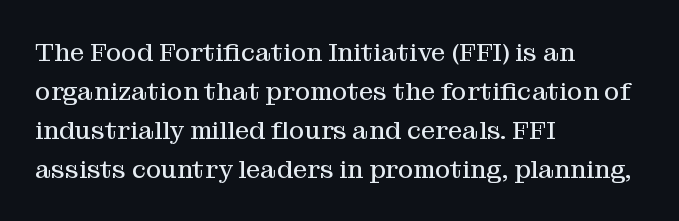
Q: Is the text bold? A: No.
Q: Is the text italic (slanted)? A: No, it is upright.
Q: Is the text underlined? A: No.
Q: How is the paragraph aligned? A: Left-aligned.
Q: Is the spacing between letters normal or unusually wide? A: Normal.
Q: Is the spacing between lines tight, normal or loose? A: Normal.
